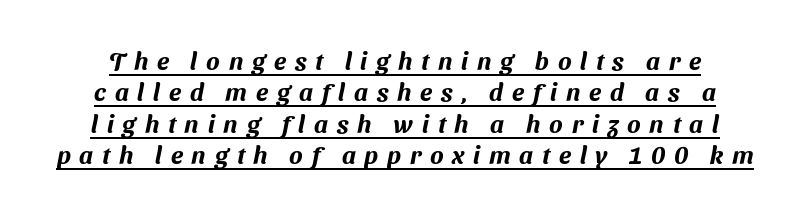
{"underline": "yes", "line_spacing": "normal", "line_spacing_ratio": 1.26, "letter_spacing": "wide", "letter_spacing_em": 0.35, "glyph_px": 25}
